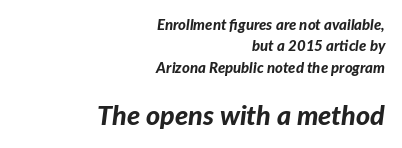
The strokes are fattened all the way to bold. No extra tracking has been applied to these lines. Each new line begins a customary step beneath the previous one. The space directly below the letters is spotless. Characters are canted at an angle relative to the baseline's perpendicular. Size contrast runs from small at the top to large at the bottom.
